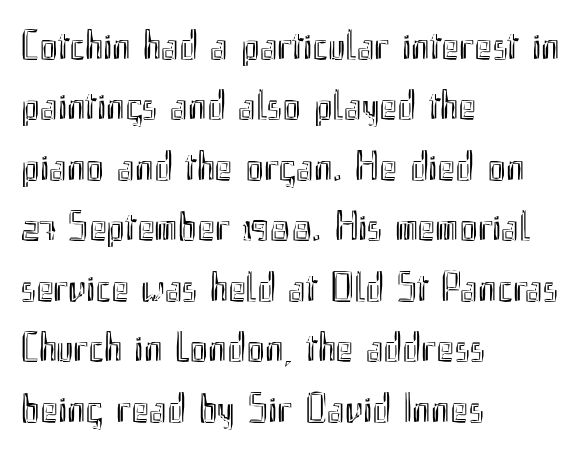
The foot of each line stays bare and open. The line-height multiplier appears to be the usual default. Is there any slant? The stems are plumb. This sample uses plain, unmodified letter spacing. All the whitespace from short lines collects on the right.
